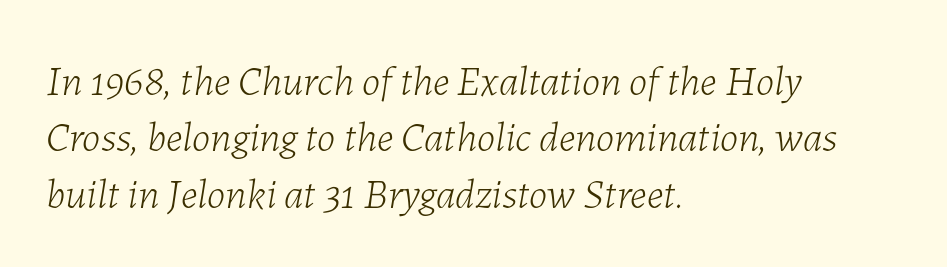
Q: Is the text bold? A: No.
Q: Is the text italic (slanted)? A: Yes, it leans right by about 7 degrees.
Q: Is the text underlined? A: No.
Q: How is the paragraph aligned? A: Left-aligned.
Q: Is the spacing between letters normal or unusually wide? A: Normal.
Q: Is the spacing between lines tight, normal or loose? A: Normal.
Q: Width (condensed, normal, or wide)? A: Normal.
Q: Stroke contrast? A: Low.
Q: x-height? A: Medium.
Q: Monospaced? A: No.
